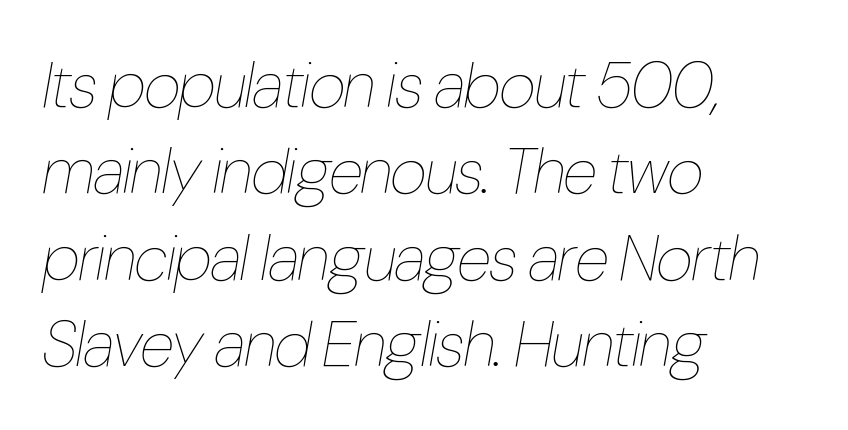
{"italic": "yes", "lean": "right", "slant_degrees": 10, "bold": "no", "weight": "thin", "width": "condensed", "stroke_contrast": "low", "x_height": "medium", "monospaced": "no", "underline": "no", "align": "left", "line_spacing": "normal", "line_spacing_ratio": 1.35, "letter_spacing": "normal", "letter_spacing_em": 0.0, "glyph_px": 64}
